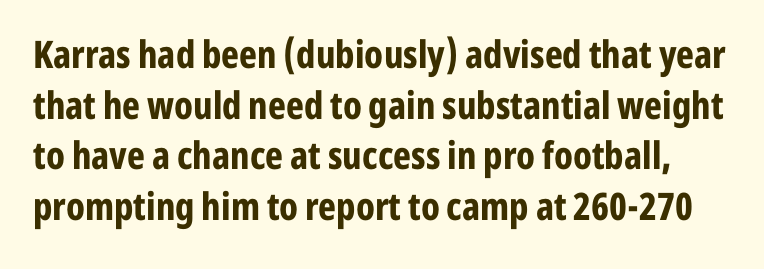
{"serif": "no", "italic": "no", "bold": "yes", "weight": "bold", "width": "condensed", "stroke_contrast": "low", "x_height": "medium", "monospaced": "no", "underline": "no", "line_spacing": "normal", "line_spacing_ratio": 1.33, "letter_spacing": "normal", "letter_spacing_em": 0.0, "glyph_px": 38}
